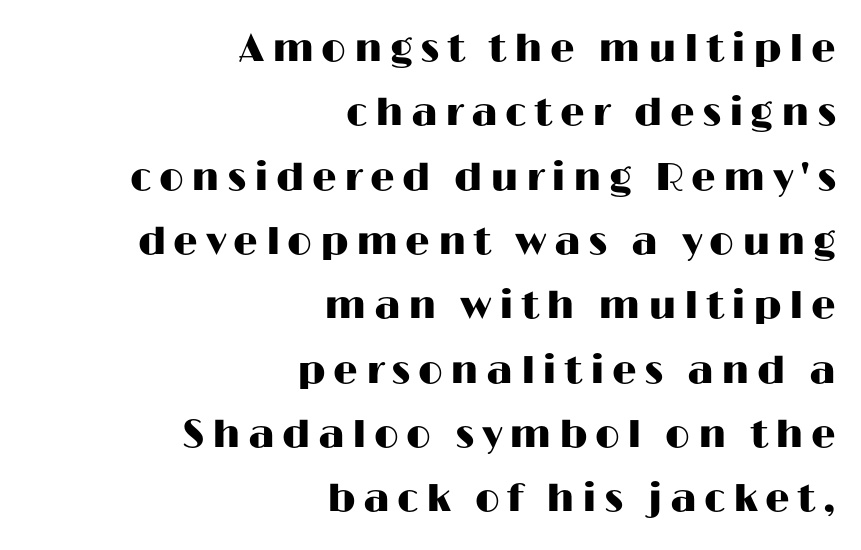
The image shows 39 px wide sans-serif type, upright; set right-aligned, normal line spacing (1.65x), not underlined; high stroke contrast and a medium x-height.
